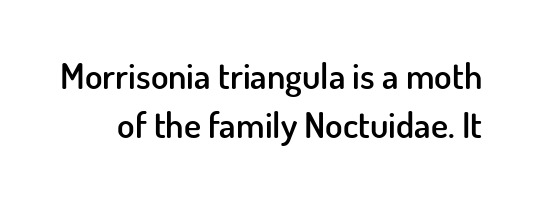
The glyphs in this specimen are sans serif. Upright lettering throughout. Reading down the column, the eye jumps a familiar distance to each next line. The specimen omits any rule beneath the text block's lines. Look at the stroke-to-counter ratio: somewhat heavy, a semibold. These lines keep a tight, regular rhythm from letter to letter.
